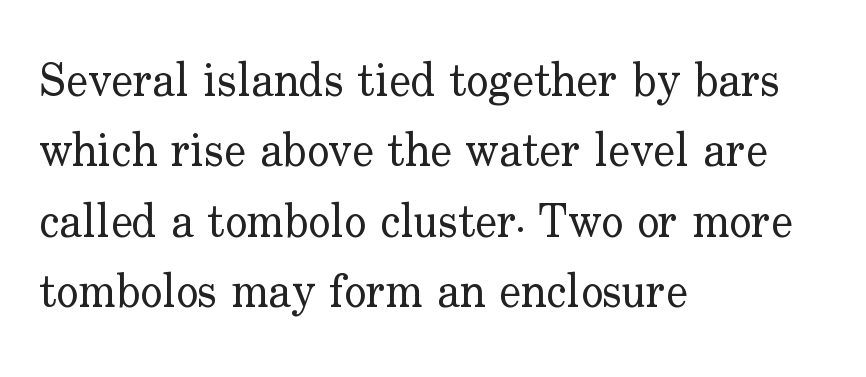
The image shows 46 px regular-weight serif type, upright; set left-aligned, normal line spacing (1.53x), normal letter spacing, not underlined; low stroke contrast and a small x-height.
